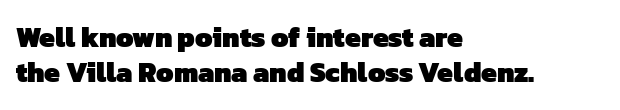
The image shows 28 px heavy sans-serif type; set left-aligned, normal line spacing (1.25x), normal letter spacing, not underlined; low stroke contrast and a medium x-height.
